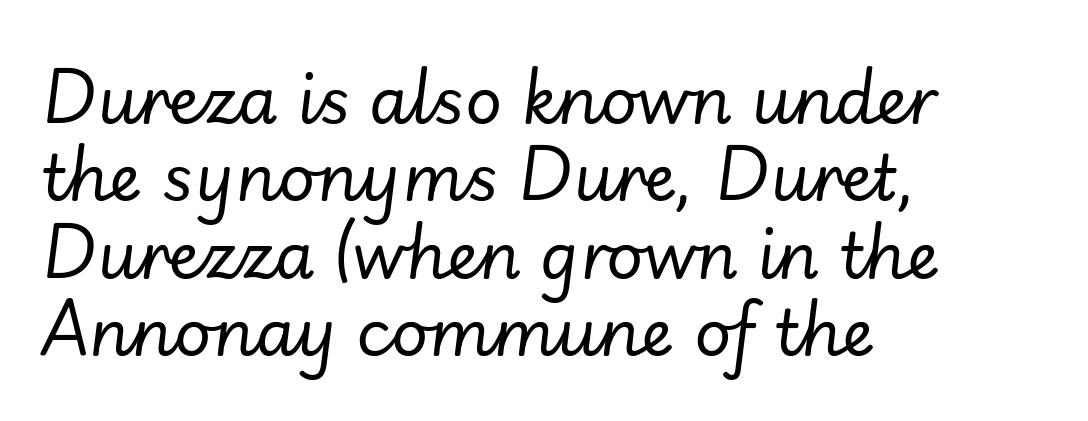
{"italic": "yes", "lean": "right", "slant_degrees": 7, "bold": "no", "weight": "regular", "width": "normal", "stroke_contrast": "low", "x_height": "small", "monospaced": "no", "underline": "no", "align": "left", "line_spacing_ratio": 1.21, "letter_spacing": "normal", "letter_spacing_em": 0.0, "glyph_px": 64}
